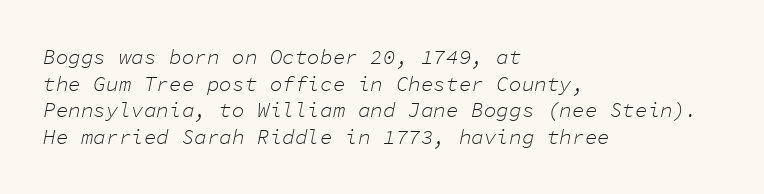
{"italic": "yes", "lean": "right", "slant_degrees": 11, "bold": "no", "underline": "no", "align": "left", "line_spacing": "normal", "line_spacing_ratio": 1.27, "letter_spacing": "normal", "letter_spacing_em": 0.0, "glyph_px": 21}
